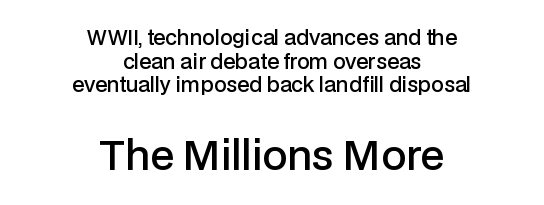
The image shows 40 px semibold sans-serif type, upright; set centered, line spacing 1.18x, normal letter spacing, not underlined; the second (bottom) block is 2.0x larger; low stroke contrast and a medium x-height.
